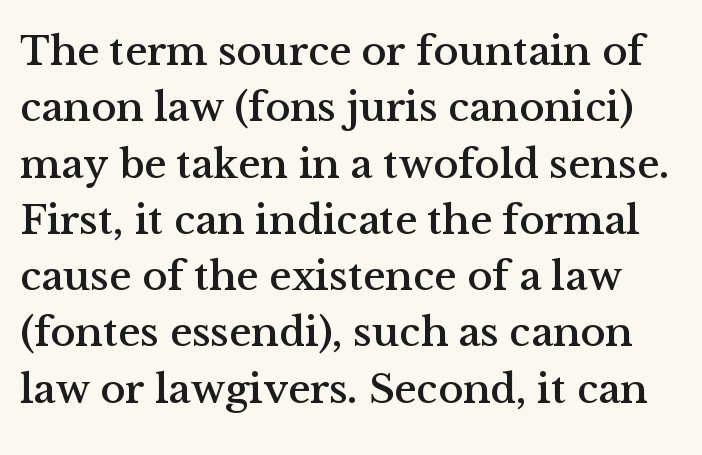
Q: Is the text italic (slanted)? A: No, it is upright.
Q: Is the typeface a serif or a sans-serif typeface? A: Serif.
Q: Is the text underlined? A: No.
Q: Is the spacing between letters normal or unusually wide? A: Normal.
Q: Is the spacing between lines tight, normal or loose? A: Normal.
Q: Width (condensed, normal, or wide)? A: Normal.
Q: Stroke contrast? A: Medium.
Q: x-height? A: Medium.
Q: Monospaced? A: No.
